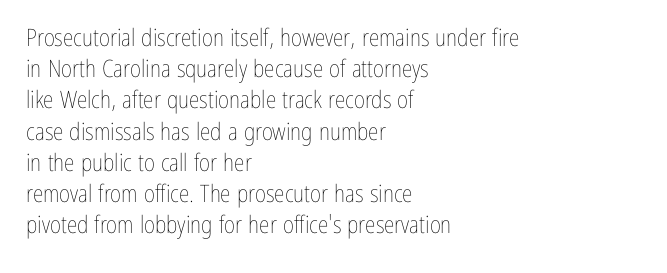
The image shows 24 px text type, upright; set left-aligned, normal line spacing (1.3x), normal letter spacing, not underlined.
